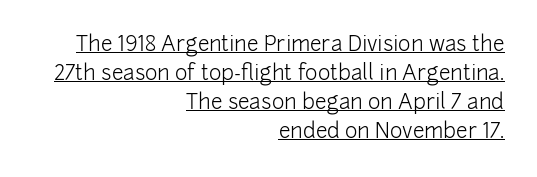
Beneath each row of characters lies a ruled line. You can tell it's not italic because the verticals are truly vertical. One glance says typical: line gaps are just what's usual. Stroke thickness stays within the range of a standard reading face or lighter. Tracking value appears to be zero — textbook default spacing.
